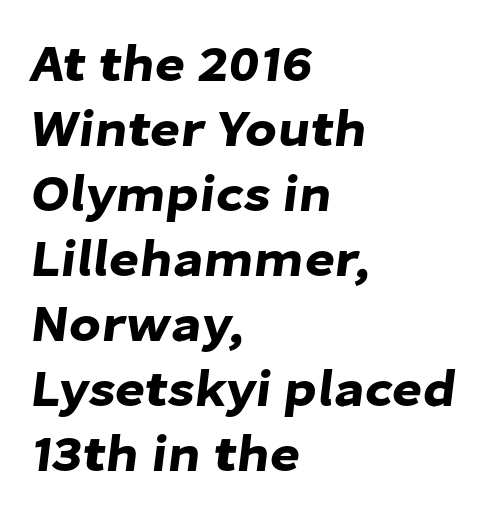
Q: Is the typeface a serif or a sans-serif typeface? A: Sans-serif.
Q: Is the text underlined? A: No.
Q: How is the paragraph aligned? A: Left-aligned.
Q: Is the spacing between letters normal or unusually wide? A: Normal.
Q: Is the spacing between lines tight, normal or loose? A: Normal.
Q: Width (condensed, normal, or wide)? A: Normal.
Q: Stroke contrast? A: Low.
Q: x-height? A: Medium.
Q: Monospaced? A: No.
